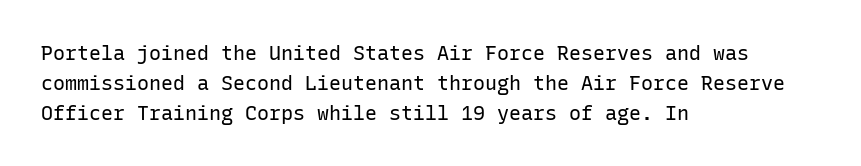
The image shows 20 px text type, upright; set left-aligned, normal line spacing (1.49x), normal letter spacing, not underlined.
